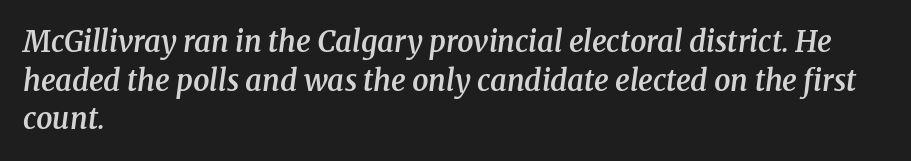
Q: Is the text bold? A: Semi-bold.
Q: Is the text italic (slanted)? A: Yes, it leans right by about 8 degrees.
Q: Is the typeface a serif or a sans-serif typeface? A: Serif.
Q: Is the text underlined? A: No.
Q: How is the paragraph aligned? A: Left-aligned.
Q: Is the spacing between letters normal or unusually wide? A: Normal.
Q: Is the spacing between lines tight, normal or loose? A: Normal.
Q: Width (condensed, normal, or wide)? A: Normal.
Q: Stroke contrast? A: Medium.
Q: x-height? A: Medium.
Q: Monospaced? A: No.
